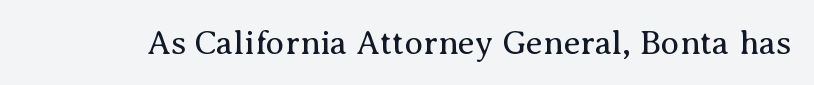
Q: Is the text bold? A: No.
Q: Is the text italic (slanted)? A: No, it is upright.
Q: Is the typeface a serif or a sans-serif typeface? A: Serif.
Q: Is the text underlined? A: No.
Q: Is the spacing between letters normal or unusually wide? A: Normal.
Q: Width (condensed, normal, or wide)? A: Normal.
Q: Stroke contrast? A: Medium.
Q: x-height? A: Medium.
Q: Monospaced? A: No.
